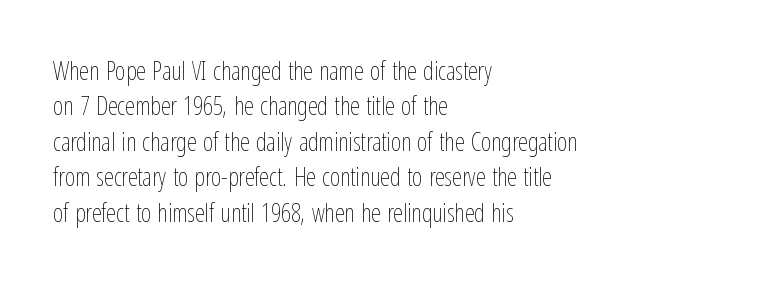
Q: Is the text bold? A: No.
Q: Is the text italic (slanted)? A: No, it is upright.
Q: Is the text underlined? A: No.
Q: How is the paragraph aligned? A: Left-aligned.
Q: Is the spacing between letters normal or unusually wide? A: Normal.
Q: Is the spacing between lines tight, normal or loose? A: Normal.
